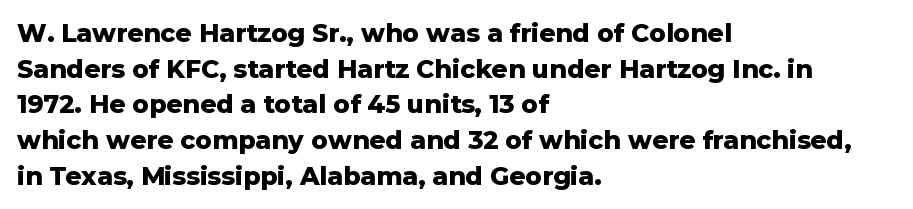
Q: Is the text bold? A: Yes.
Q: Is the text italic (slanted)? A: No, it is upright.
Q: Is the text underlined? A: No.
Q: How is the paragraph aligned? A: Left-aligned.
Q: Is the spacing between letters normal or unusually wide? A: Normal.
Q: Is the spacing between lines tight, normal or loose? A: Normal.
